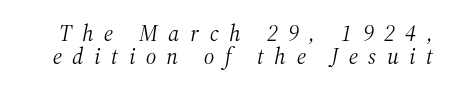
The image shows 23 px text type, italic (leaning right); set tight line spacing (1.01x), unusually wide letter spacing (+0.46 em), not underlined.
